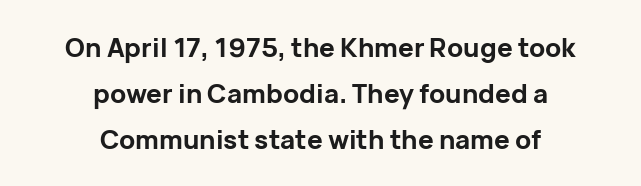
Q: Is the text bold? A: Yes.
Q: Is the text italic (slanted)? A: No, it is upright.
Q: Is the text underlined? A: No.
Q: How is the paragraph aligned? A: Centered.
Q: Is the spacing between letters normal or unusually wide? A: Normal.
